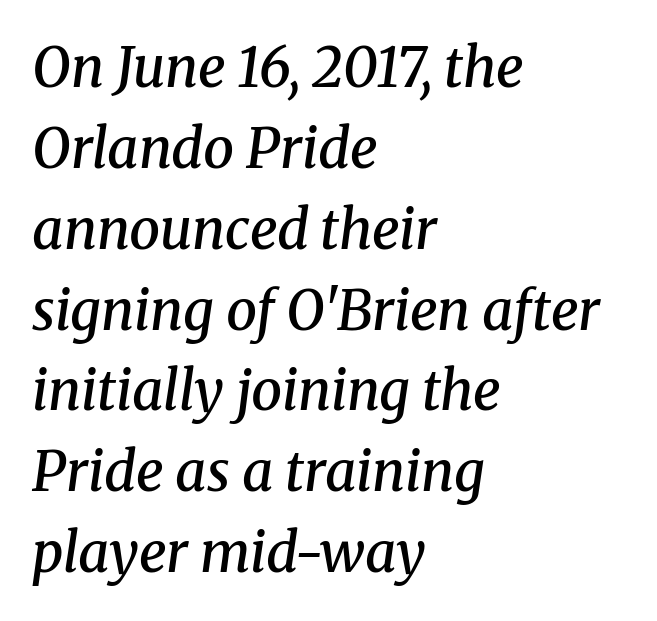
Q: Is the text bold? A: Semi-bold.
Q: Is the text italic (slanted)? A: Yes, it leans right by about 8 degrees.
Q: Is the typeface a serif or a sans-serif typeface? A: Serif.
Q: Is the text underlined? A: No.
Q: How is the paragraph aligned? A: Left-aligned.
Q: Is the spacing between letters normal or unusually wide? A: Normal.
Q: Is the spacing between lines tight, normal or loose? A: Normal.
Q: Width (condensed, normal, or wide)? A: Normal.
Q: Stroke contrast? A: Medium.
Q: x-height? A: Medium.
Q: Monospaced? A: No.
